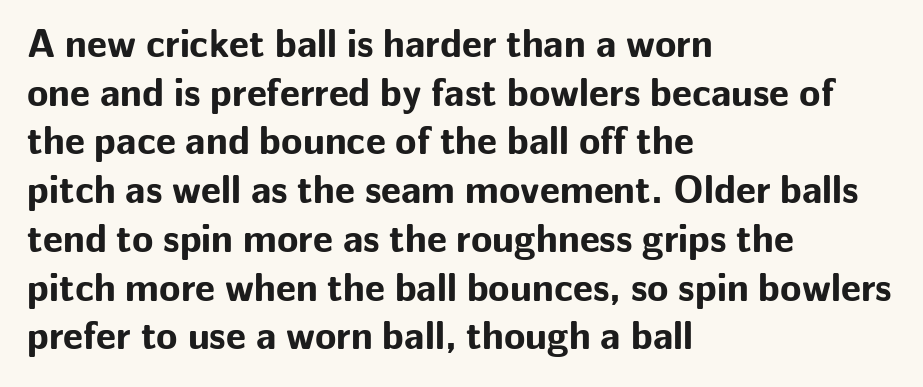
Q: Is the text bold? A: Yes.
Q: Is the text italic (slanted)? A: No, it is upright.
Q: Is the typeface a serif or a sans-serif typeface? A: Sans-serif.
Q: Is the text underlined? A: No.
Q: How is the paragraph aligned? A: Left-aligned.
Q: Is the spacing between letters normal or unusually wide? A: Normal.
Q: Is the spacing between lines tight, normal or loose? A: Normal.
Q: Width (condensed, normal, or wide)? A: Normal.
Q: Stroke contrast? A: Low.
Q: x-height? A: Medium.
Q: Monospaced? A: No.
